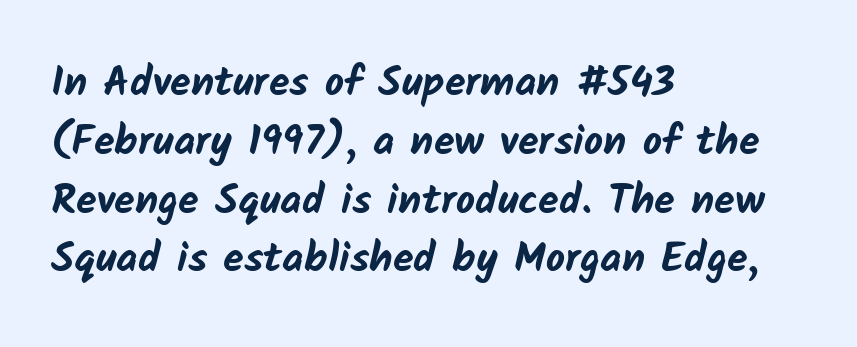
The image shows 42 px bold sans-serif type; set left-aligned, normal line spacing (1.4x), normal letter spacing, not underlined; low stroke contrast and a medium x-height.
